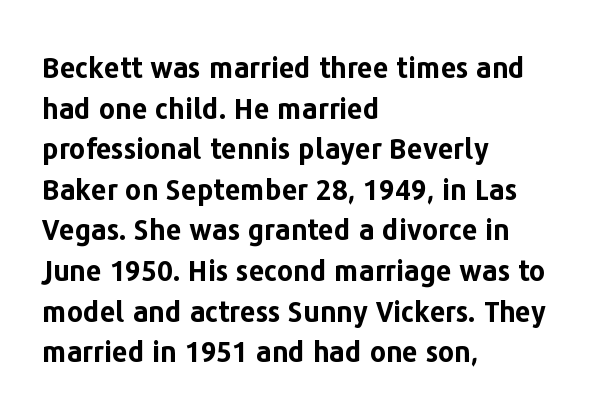
Q: Is the text bold? A: Yes.
Q: Is the text italic (slanted)? A: No, it is upright.
Q: Is the typeface a serif or a sans-serif typeface? A: Sans-serif.
Q: Is the text underlined? A: No.
Q: How is the paragraph aligned? A: Left-aligned.
Q: Is the spacing between letters normal or unusually wide? A: Normal.
Q: Is the spacing between lines tight, normal or loose? A: Normal.
Q: Width (condensed, normal, or wide)? A: Normal.
Q: Stroke contrast? A: Low.
Q: x-height? A: Medium.
Q: Monospaced? A: No.
